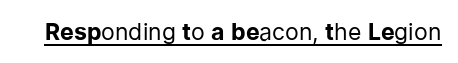
Students, observe the line beneath the letters — that is underlining. You can tell it's not italic because the verticals are truly vertical. Stems here are at most as thick as an everyday book face. Between one letter and the next there's only the usual sliver of space.
